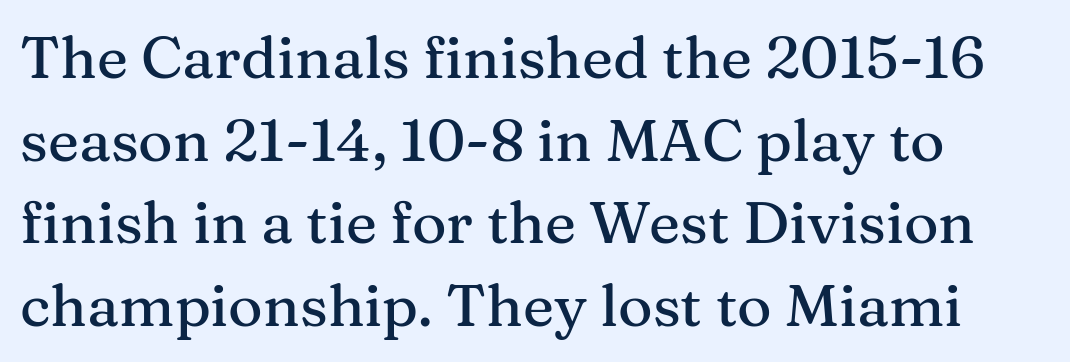
The image shows 59 px serif type, upright; set left-aligned, normal line spacing (1.4x), normal letter spacing, not underlined; medium stroke contrast and a medium x-height.
